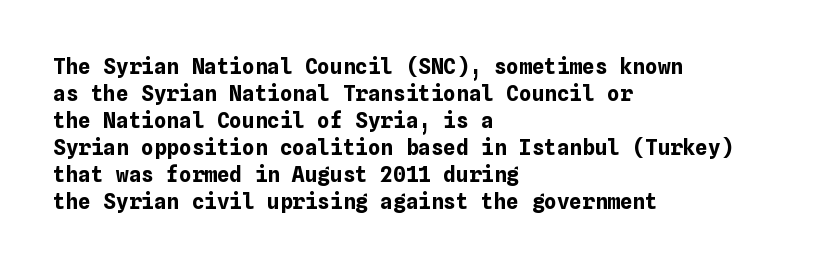
The image shows 21 px bold type, upright; set left-aligned, normal line spacing (1.29x), normal letter spacing, not underlined.
